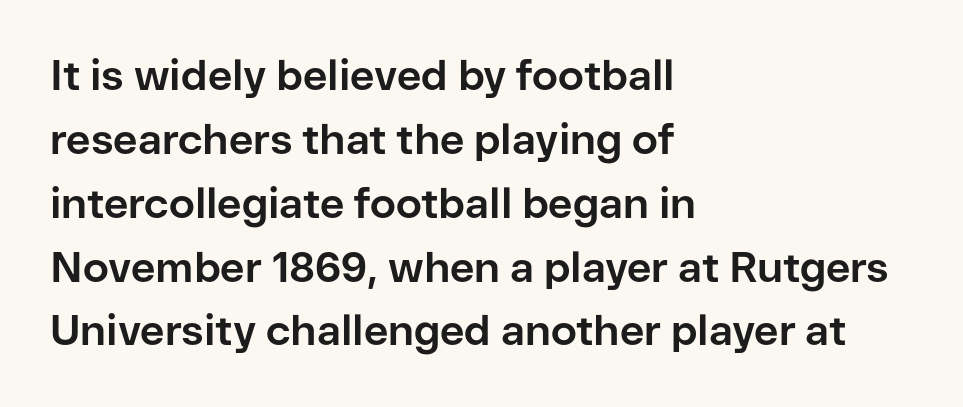
Does the type have serifs? No, each stem ends abruptly. The words here are not underlined. Line beginnings align vertically; line endings do not. These lines are rendered in a variable-pitch font.
